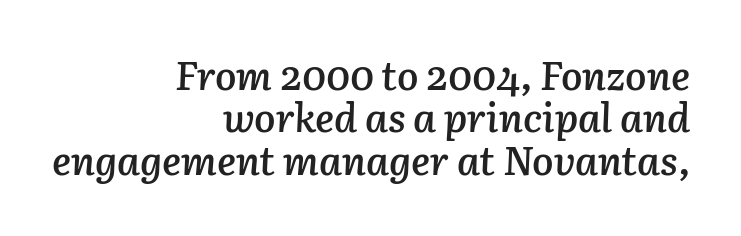
The image shows 40 px semibold type, italic (leaning right); set right-aligned, tight line spacing (1.06x), normal letter spacing, not underlined; low stroke contrast and a medium x-height.
